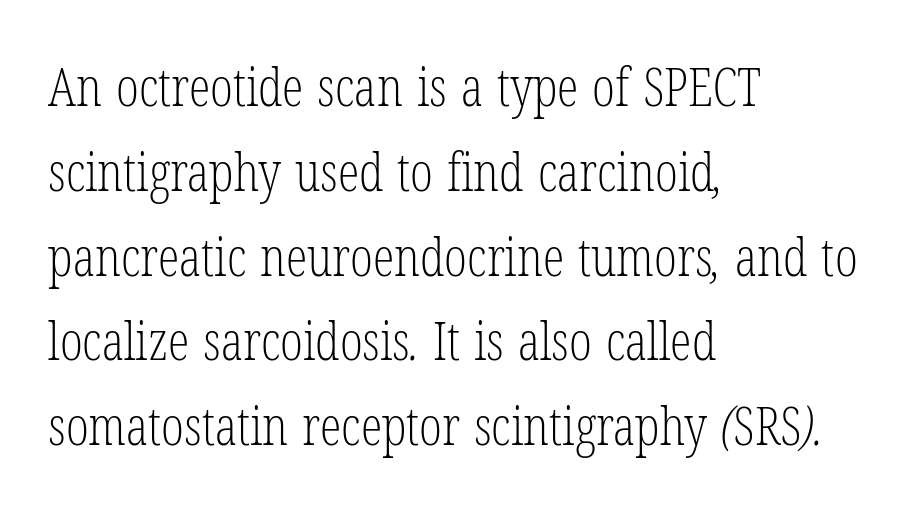
You could not count columns in this text — the font is proportionally spaced. This rendering leaves character spacing at its baseline value. Little horizontal feet cap the strokes, marking this as serif type. Underline: absent. Regular leading.
